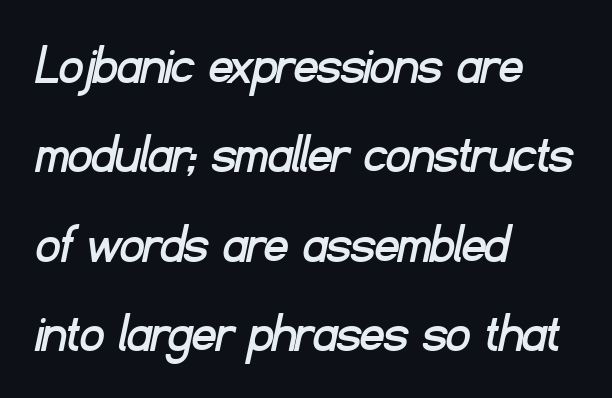
{"serif": "no", "width": "normal", "stroke_contrast": "low", "x_height": "small", "monospaced": "no", "underline": "no", "align": "left", "line_spacing": "normal", "line_spacing_ratio": 1.54, "letter_spacing": "normal", "letter_spacing_em": 0.0, "glyph_px": 58}
